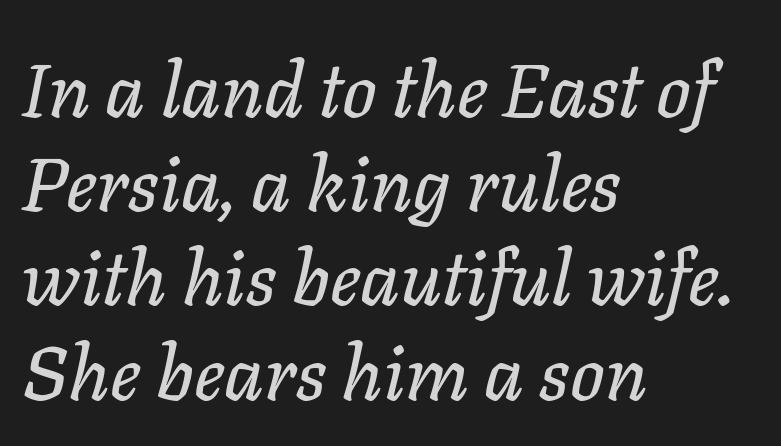
Q: Is the text italic (slanted)? A: Yes, it leans right by about 11 degrees.
Q: Is the text underlined? A: No.
Q: How is the paragraph aligned? A: Left-aligned.
Q: Is the spacing between letters normal or unusually wide? A: Normal.
Q: Width (condensed, normal, or wide)? A: Normal.
Q: Stroke contrast? A: Low.
Q: x-height? A: Medium.
Q: Monospaced? A: No.
